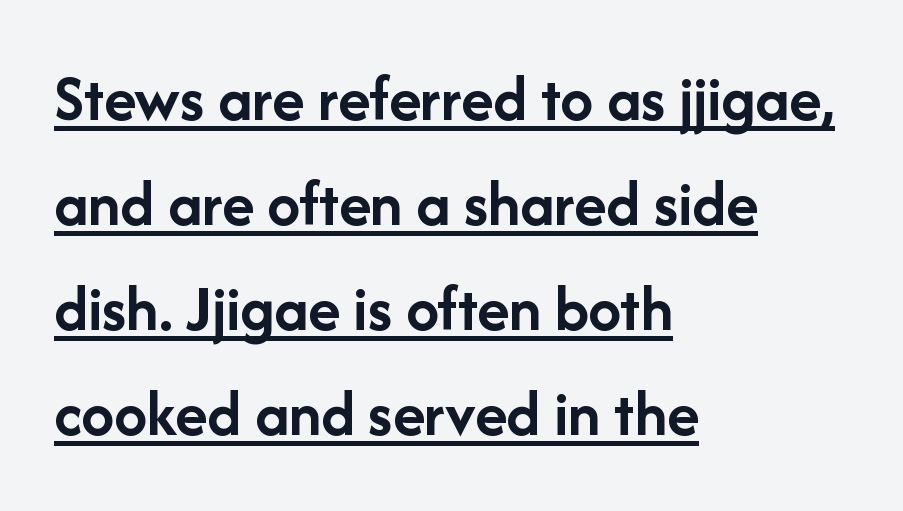
Do the characters align in a grid? No, the font is proportional. Emphasis is given by a line drawn under the lettering. Interline gaps are of average width in this sample. No feet cap the strokes, marking this as sans-serif type.
